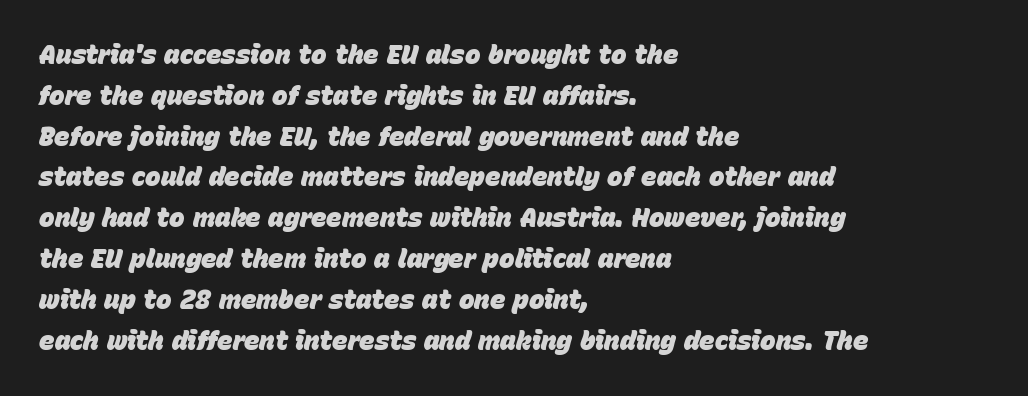
The image shows 26 px bold type, italic (leaning right); set left-aligned, normal line spacing (1.57x), normal letter spacing, not underlined.
